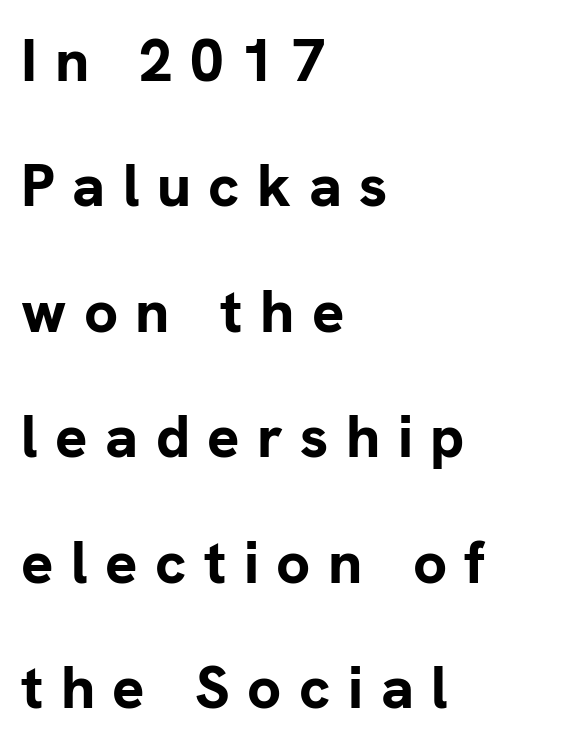
{"serif": "no", "italic": "no", "bold": "yes", "weight": "bold", "width": "normal", "stroke_contrast": "low", "x_height": "medium", "monospaced": "no", "underline": "no", "align": "left", "line_spacing": "loose", "line_spacing_ratio": 2.09, "letter_spacing": "wide", "letter_spacing_em": 0.29, "glyph_px": 60}
